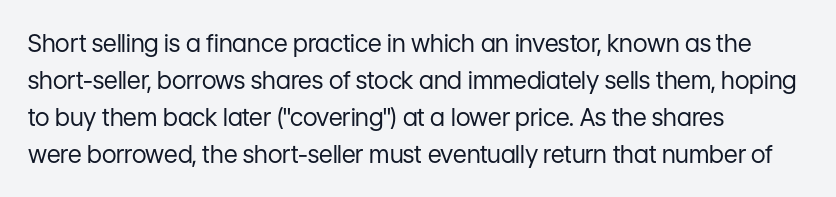
The image shows 24 px text type, upright; set left-aligned, normal line spacing (1.54x), normal letter spacing, not underlined.
